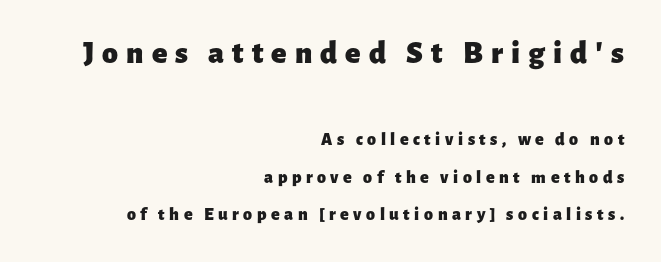
Varying glyph widths throughout — classic text-font behaviour. Two sizes are in play, and the larger belongs to the first block. Serifs: no, the terminals of the letterforms are clean. The foot of each line stays bare and open.
